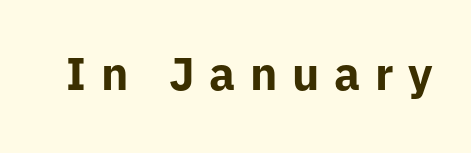
Nothing sits at the stroke ends, so this counts as sans-serif. As a designer I'd log this as weight 700, bold. Spacing between characters has been opened up far beyond the box default. Think of a printed novel: that variable character pitch is what you see here. In terms of posture, this sample is upright.
